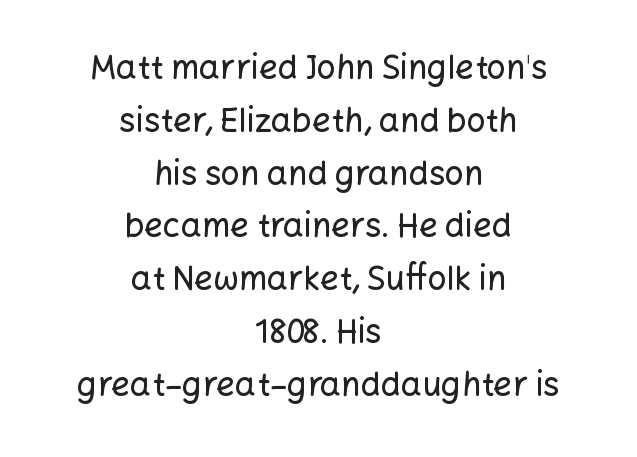
{"serif": "no", "italic": "no", "width": "normal", "stroke_contrast": "low", "x_height": "medium", "monospaced": "no", "underline": "no", "align": "center", "line_spacing": "normal", "line_spacing_ratio": 1.6, "letter_spacing": "normal", "letter_spacing_em": 0.0, "glyph_px": 33}
